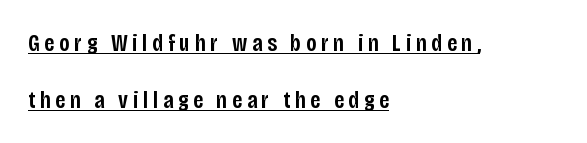
Q: Is the text bold? A: Semi-bold.
Q: Is the text italic (slanted)? A: No, it is upright.
Q: Is the text underlined? A: Yes.
Q: How is the paragraph aligned? A: Left-aligned.
Q: Is the spacing between letters normal or unusually wide? A: Unusually wide.
Q: Is the spacing between lines tight, normal or loose? A: Loose.
